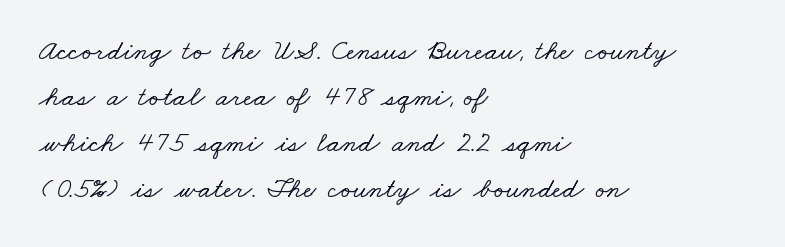
The image shows 29 px wide serif type; set left-aligned, normal line spacing (1.59x), normal letter spacing, not underlined; low stroke contrast and a small x-height.
